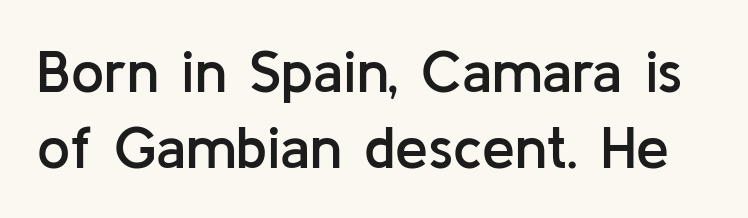
Underlining? Definitely not there. Upright lettering throughout. The glyphs in this specimen are sans serif. How heavy is the stroke? Medium-heavy — a semibold, shy of bold. Here the glyphs are tracked normally, forming tight word shapes.
